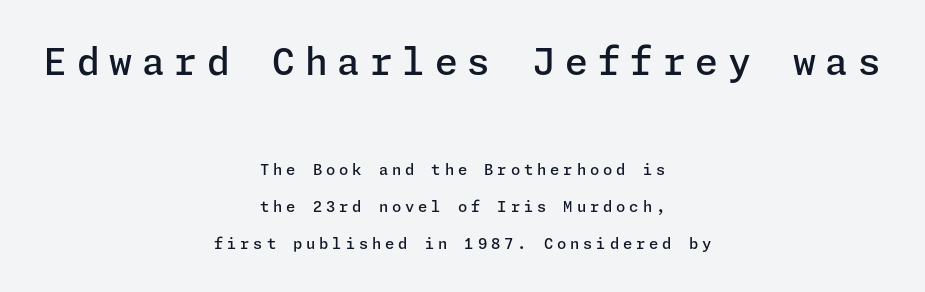
Q: Is the text bold? A: Semi-bold.
Q: Is the text italic (slanted)? A: No, it is upright.
Q: Is the typeface a serif or a sans-serif typeface? A: Sans-serif.
Q: Is the text underlined? A: No.
Q: How is the paragraph aligned? A: Centered.
Q: Is the spacing between letters normal or unusually wide? A: Unusually wide.
Q: Is the spacing between lines tight, normal or loose? A: Loose.
Q: Which block of text is set in a larger size, the first (top) or the second (bottom)? A: The first (top) one.
Q: Width (condensed, normal, or wide)? A: Normal.
Q: Stroke contrast? A: Low.
Q: x-height? A: Medium.
